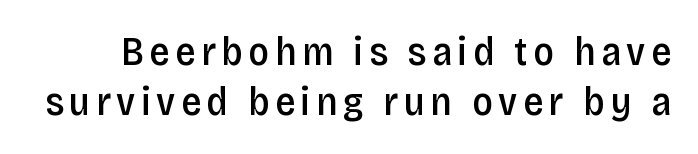
Q: Is the text bold? A: Semi-bold.
Q: Is the text italic (slanted)? A: No, it is upright.
Q: Is the typeface a serif or a sans-serif typeface? A: Sans-serif.
Q: Is the text underlined? A: No.
Q: Is the spacing between lines tight, normal or loose? A: Normal.
Q: Width (condensed, normal, or wide)? A: Condensed.
Q: Stroke contrast? A: Low.
Q: x-height? A: Large.
Q: Monospaced? A: No.
